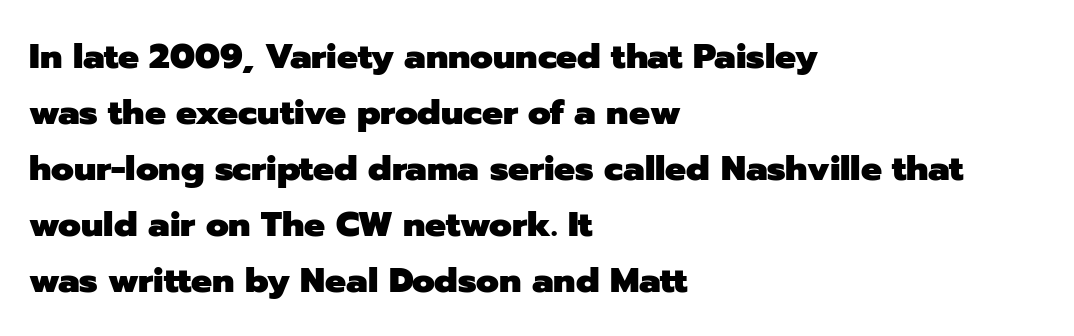
Baseline-to-baseline distance is the conventional proportion of letter height. No italicization has been applied; the sample stays upright. This rendering uses left alignment, leaving the right contour irregular. Proportional: the letters do not fall into vertical columns. The face used here is rendered with its standard letterfit. The typesetting leans heavy: a genuine bold.
